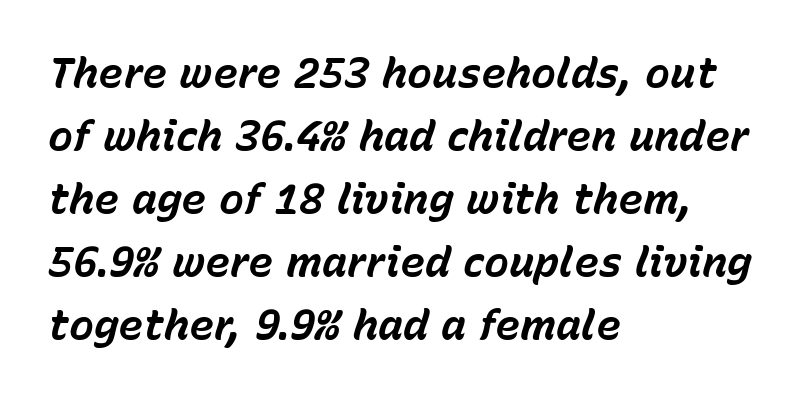
Q: Is the text bold? A: Yes.
Q: Is the text italic (slanted)? A: Yes, it leans right by about 15 degrees.
Q: Is the text underlined? A: No.
Q: How is the paragraph aligned? A: Left-aligned.
Q: Is the spacing between letters normal or unusually wide? A: Normal.
Q: Is the spacing between lines tight, normal or loose? A: Normal.
Q: Width (condensed, normal, or wide)? A: Normal.
Q: Stroke contrast? A: Low.
Q: x-height? A: Medium.
Q: Monospaced? A: No.
